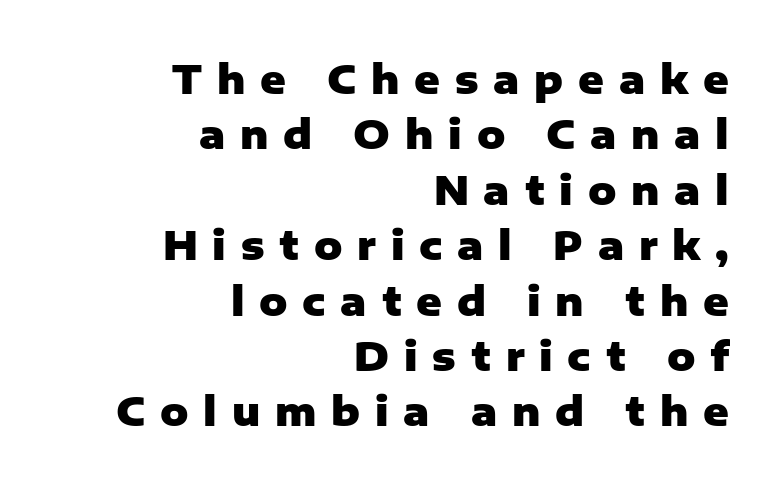
The image shows 39 px heavy sans-serif type, upright; set right-aligned, normal line spacing (1.42x), unusually wide letter spacing (+0.38 em), not underlined; low stroke contrast and a medium x-height.
